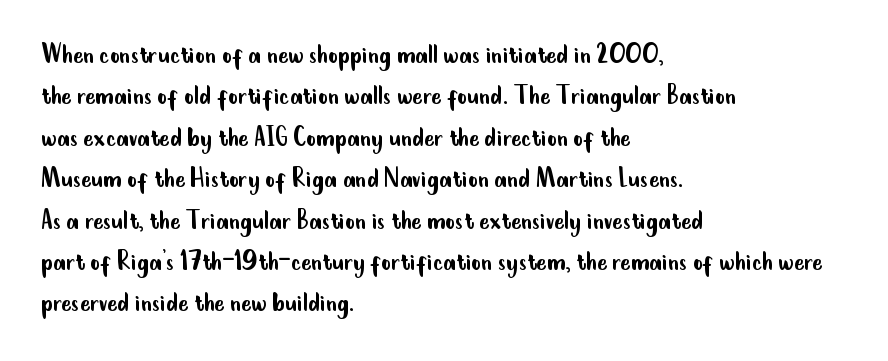
This sample has the flowing, uneven cadence of proportional lettering. The setting favours the left margin, as ordinary paragraphs usually do. The passage shown stacks its lines at a standard gap. The font is comparable to plain body text, perhaps lighter. Is this a sans? Yes — the strokes have no serifs. Characters remain perfectly vertical along every line.
